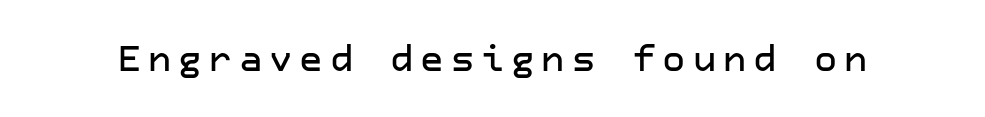
The passage shown is typeset with a sans-serif family. Quick note: underline off. The typography opts for an upright posture over an oblique one.
